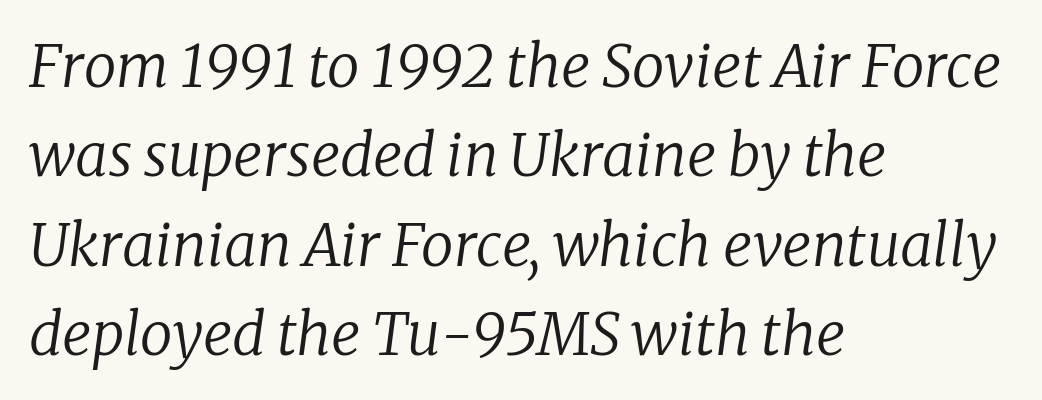
You could call the tracking neutral — neither tight nor loose. These glyphs show unthickened strokes, regular width or finer. Notice how the stems are inclined rather than vertical — that's the hallmark of italics. In terms of leading, this rendering sits right in the middle.
